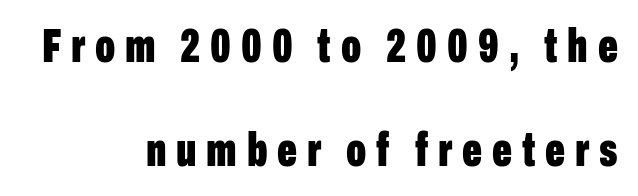
Does the lettering tilt? It doesn't — this is upright. Heft: maximum for text — a bold. Letters rest on an invisible, unmarked baseline. The space between consecutive lines is lavish. The type is letterspaced generously, with wide tracking.
